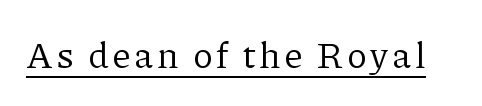
The font is comparable to plain body text, perhaps lighter. Like a heading marked for emphasis, these lines bear an underscore. Here the designer chose a conventional face with non-uniform glyph widths. This rendering employs a face with finishing strokes, i.e., a serif. Does the lettering tilt? It doesn't — this is upright.
